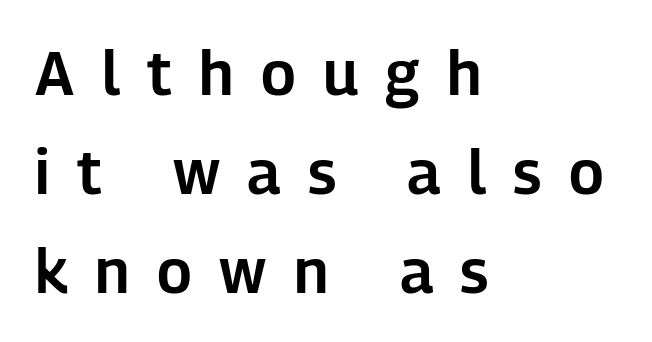
The image shows 61 px sans-serif type, upright; set left-aligned, normal line spacing (1.62x), unusually wide letter spacing (+0.45 em), not underlined; low stroke contrast and a medium x-height.
